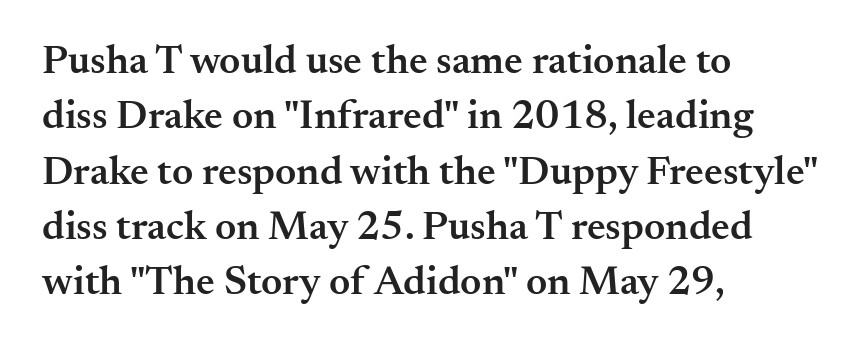
{"serif": "yes", "italic": "no", "bold": "semi", "weight": "semibold", "width": "normal", "stroke_contrast": "medium", "x_height": "small", "monospaced": "no", "underline": "no", "align": "left", "line_spacing": "normal", "line_spacing_ratio": 1.35, "letter_spacing": "normal", "letter_spacing_em": 0.0, "glyph_px": 41}
